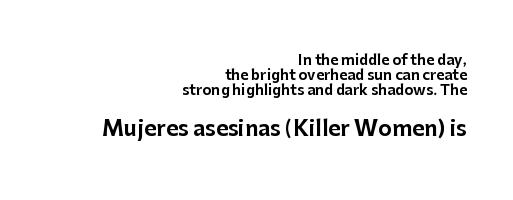
The image shows 21 px text type, upright; set right-aligned, tight line spacing (1.08x), normal letter spacing, not underlined; the second (bottom) block is 1.5x larger.
